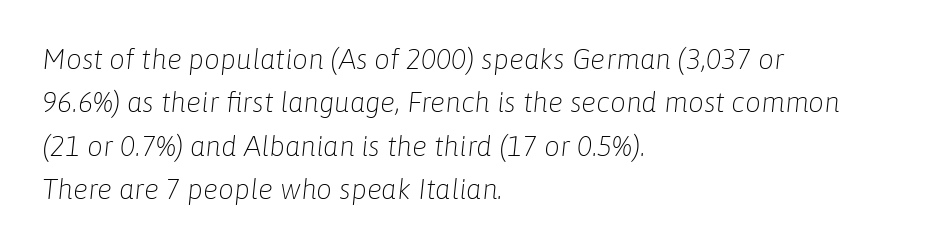
Interline gaps are of average width in this sample. Each letter keeps its own natural width here, so spacing adapts to shape. Has an underline been added? It has not. The type is set solid horizontally, with unmodified tracking.
